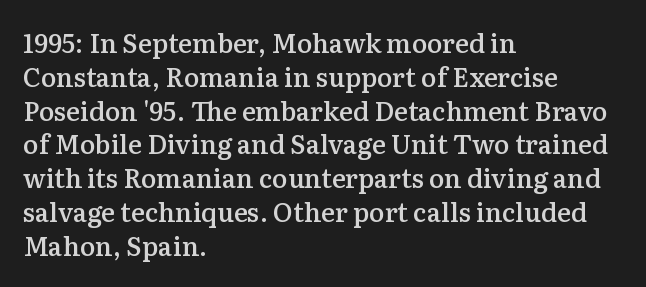
{"italic": "no", "bold": "semi", "underline": "no", "align": "left", "line_spacing": "normal", "line_spacing_ratio": 1.3, "letter_spacing": "normal", "letter_spacing_em": 0.0, "glyph_px": 26}
